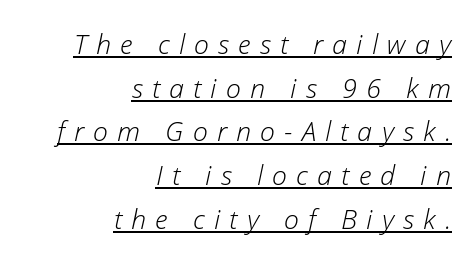
The passage shown leans; its letterforms are oblique. The weight tops out at a normal text grade. The typesetter has applied underlining to the passage shown. Teacher's note: observe the even right margin — that is flush-right alignment. This block has exactly the height ordinary leading produces. You could only call the tracking loose — the letters float apart.
